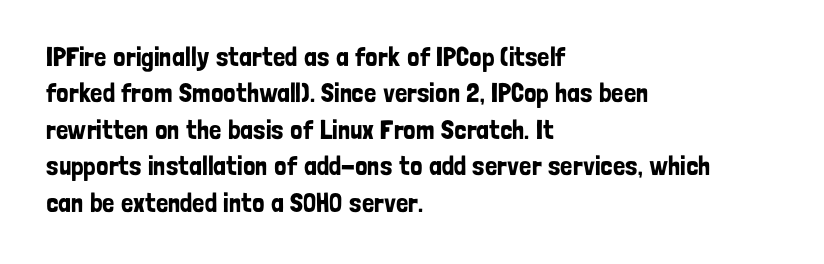
{"italic": "no", "underline": "no", "align": "left", "line_spacing": "normal", "line_spacing_ratio": 1.35, "letter_spacing": "normal", "letter_spacing_em": 0.0, "glyph_px": 27}
